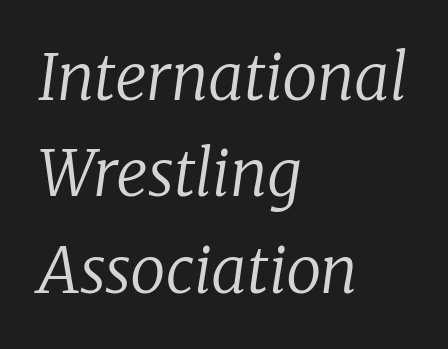
Q: Is the text bold? A: No.
Q: Is the text italic (slanted)? A: Yes, it leans right by about 8 degrees.
Q: Is the typeface a serif or a sans-serif typeface? A: Serif.
Q: Is the text underlined? A: No.
Q: How is the paragraph aligned? A: Left-aligned.
Q: Is the spacing between letters normal or unusually wide? A: Normal.
Q: Is the spacing between lines tight, normal or loose? A: Normal.
Q: Width (condensed, normal, or wide)? A: Normal.
Q: Stroke contrast? A: Low.
Q: x-height? A: Medium.
Q: Monospaced? A: No.
